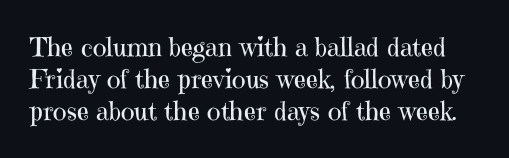
{"italic": "no", "bold": "no", "underline": "no", "line_spacing_ratio": 1.23, "letter_spacing": "normal", "letter_spacing_em": 0.0, "glyph_px": 26}
